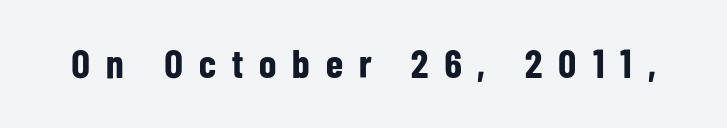
The image shows 40 px bold, condensed sans-serif type, upright; set unusually wide letter spacing (+0.4 em), not underlined; low stroke contrast and a medium x-height.
